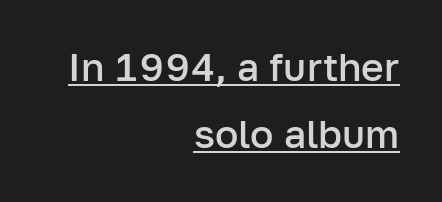
Q: Is the text bold? A: Semi-bold.
Q: Is the text italic (slanted)? A: No, it is upright.
Q: Is the typeface a serif or a sans-serif typeface? A: Sans-serif.
Q: Is the text underlined? A: Yes.
Q: How is the paragraph aligned? A: Right-aligned.
Q: Is the spacing between letters normal or unusually wide? A: Normal.
Q: Width (condensed, normal, or wide)? A: Normal.
Q: Stroke contrast? A: Low.
Q: x-height? A: Medium.
Q: Monospaced? A: No.
